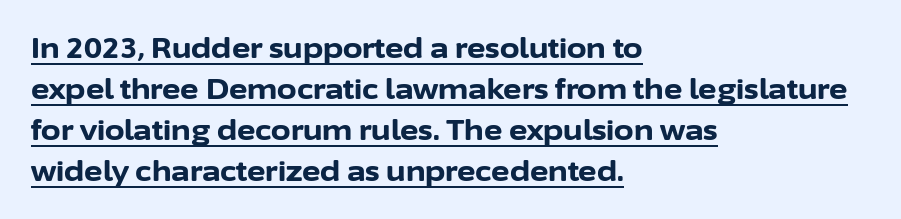
{"serif": "no", "italic": "no", "bold": "yes", "weight": "bold", "width": "normal", "stroke_contrast": "low", "x_height": "medium", "monospaced": "no", "underline": "yes", "align": "left", "line_spacing": "normal", "line_spacing_ratio": 1.47, "letter_spacing": "normal", "letter_spacing_em": 0.0, "glyph_px": 28}
